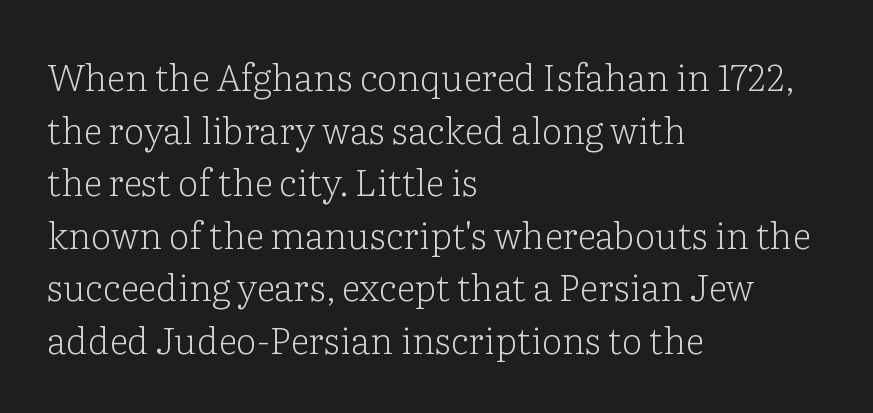
The line-height multiplier appears to be the usual default. Characters remain perfectly vertical along every line. Unlike a clean sans, this face finishes its strokes with serifs. Lines of text with bare space underneath.
